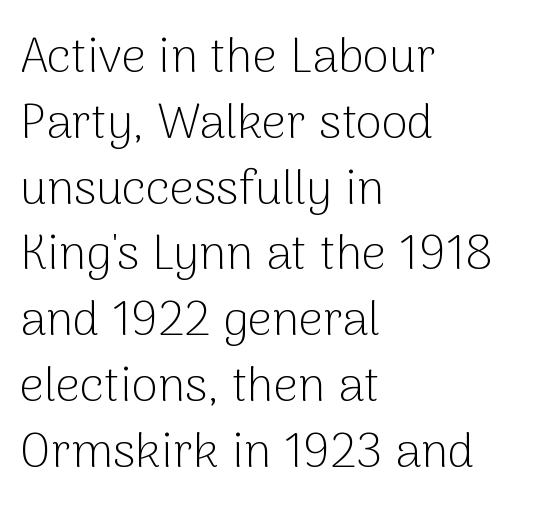
Q: Is the text bold? A: No.
Q: Is the text italic (slanted)? A: No, it is upright.
Q: Is the typeface a serif or a sans-serif typeface? A: Sans-serif.
Q: Is the text underlined? A: No.
Q: How is the paragraph aligned? A: Left-aligned.
Q: Is the spacing between letters normal or unusually wide? A: Normal.
Q: Is the spacing between lines tight, normal or loose? A: Normal.
Q: Width (condensed, normal, or wide)? A: Normal.
Q: Stroke contrast? A: Low.
Q: x-height? A: Medium.
Q: Monospaced? A: No.
